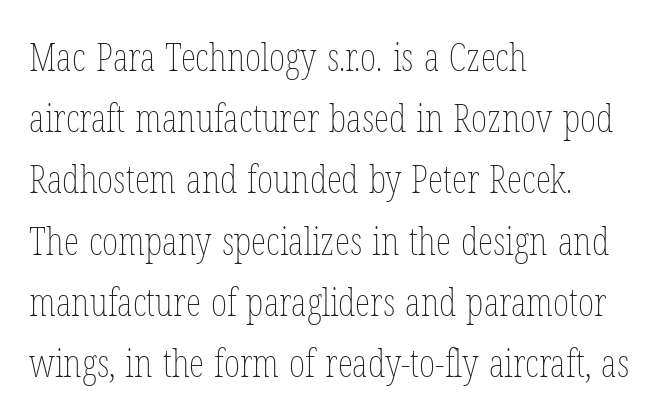
Short note: letters normally spaced. Reading down the column, the eye jumps a familiar distance to each next line. Note the varied advance widths — an 'i' is clearly narrower than an 'm'. Every character sits straight up, as roman type does. No word sits above an underline.
